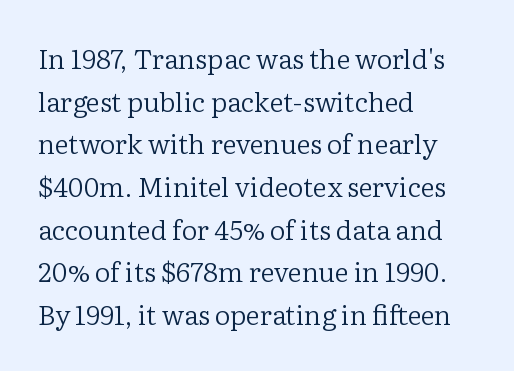
{"italic": "no", "bold": "no", "underline": "no", "align": "left", "line_spacing": "normal", "line_spacing_ratio": 1.58, "letter_spacing": "normal", "letter_spacing_em": 0.0, "glyph_px": 27}
